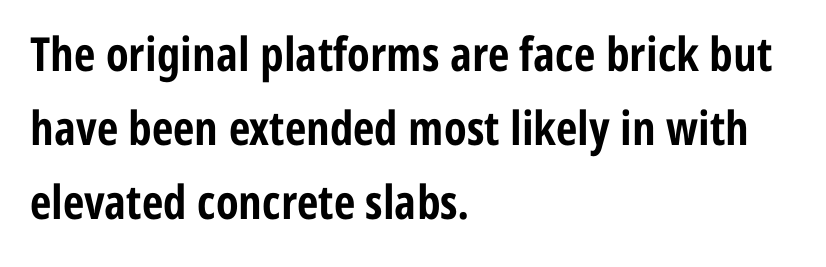
Visually the block forms a straight wall on the left and a jagged coastline on the right. The typesetting leans heavy: a genuine bold. The letters advance in unequal steps, a hallmark of proportional type. Posture: vertical. This sample uses a sans-serif face.
